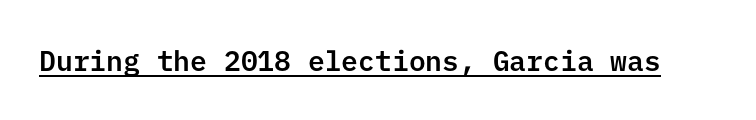
Q: Is the text italic (slanted)? A: No, it is upright.
Q: Is the typeface a serif or a sans-serif typeface? A: Sans-serif.
Q: Is the text underlined? A: Yes.
Q: Is the spacing between letters normal or unusually wide? A: Normal.
Q: Width (condensed, normal, or wide)? A: Normal.
Q: Stroke contrast? A: Low.
Q: x-height? A: Medium.
